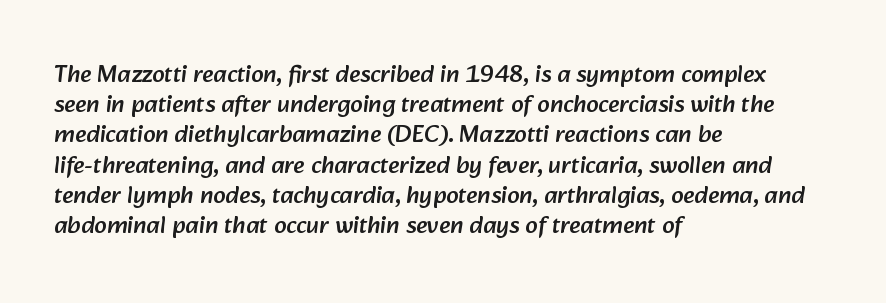
Q: Is the text underlined? A: No.
Q: How is the paragraph aligned? A: Left-aligned.
Q: Is the spacing between letters normal or unusually wide? A: Normal.
